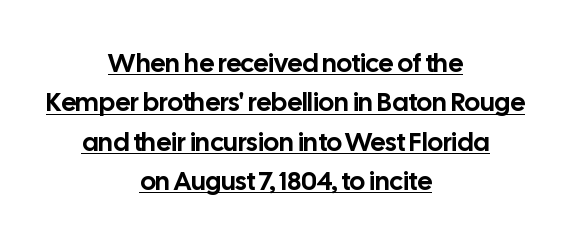
{"italic": "no", "underline": "yes", "align": "center", "line_spacing": "normal", "line_spacing_ratio": 1.51, "letter_spacing": "normal", "letter_spacing_em": 0.0, "glyph_px": 26}
